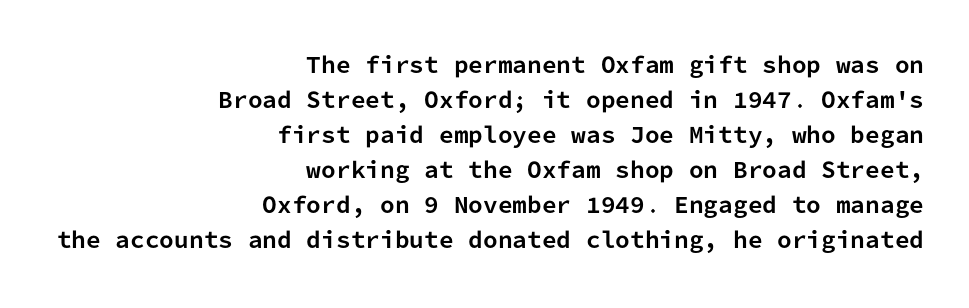
Q: Is the text bold? A: Yes.
Q: Is the text italic (slanted)? A: No, it is upright.
Q: Is the text underlined? A: No.
Q: How is the paragraph aligned? A: Right-aligned.
Q: Is the spacing between letters normal or unusually wide? A: Normal.
Q: Is the spacing between lines tight, normal or loose? A: Normal.
